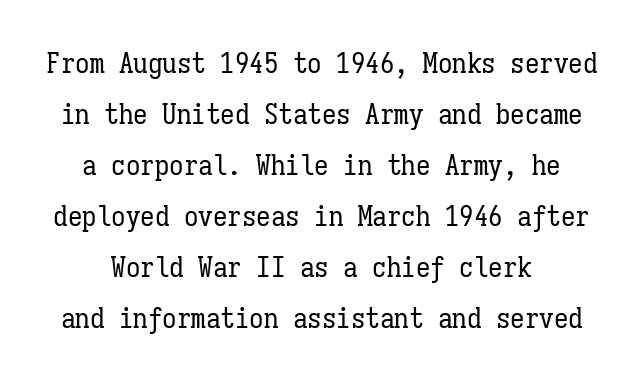
Q: Is the text bold? A: No.
Q: Is the text italic (slanted)? A: No, it is upright.
Q: Is the text underlined? A: No.
Q: Is the spacing between letters normal or unusually wide? A: Normal.
Q: Width (condensed, normal, or wide)? A: Condensed.
Q: Stroke contrast? A: Low.
Q: x-height? A: Medium.
Q: Monospaced? A: Yes.
